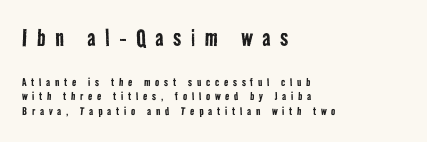
The lines in this sample share a left origin and differ only in where they stop. A student would notice the top passage is typeset larger than what follows. Ink coverage per letter is moderate at most. Varying glyph widths throughout — classic text-font behaviour. Bare-footed words on every line. One glance says dense: line gaps are narrower than usual.
